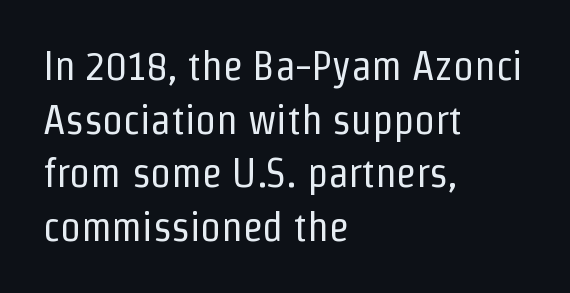
{"serif": "no", "italic": "no", "bold": "no", "weight": "regular", "width": "condensed", "stroke_contrast": "low", "x_height": "medium", "monospaced": "no", "underline": "no", "align": "left", "line_spacing": "normal", "line_spacing_ratio": 1.31, "letter_spacing": "normal", "letter_spacing_em": 0.0, "glyph_px": 41}
